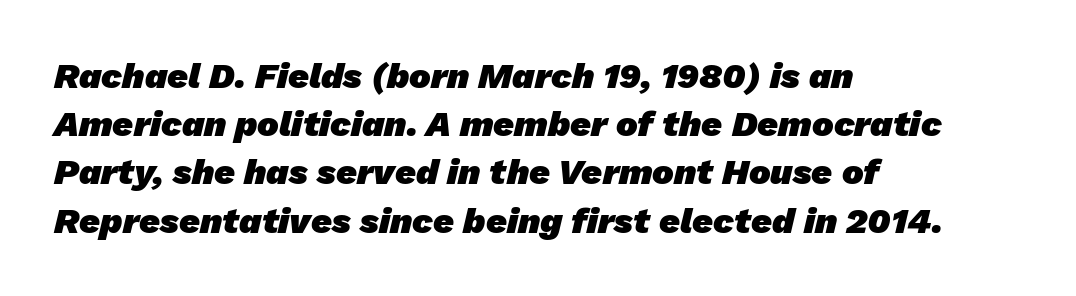
Notice how descenders clear the ascenders below comfortably — that's standard leading. The gaps between neighbouring characters are ordinary and unremarkable. The characters display no serif detailing; their extremities are plain. Line starts are locked; line ends wander.
